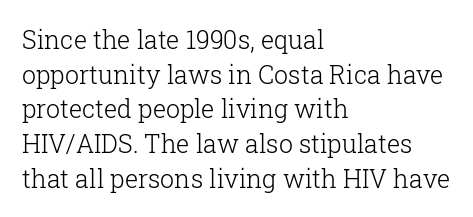
The image shows 25 px text type, upright; set left-aligned, normal line spacing (1.39x), normal letter spacing, not underlined.
